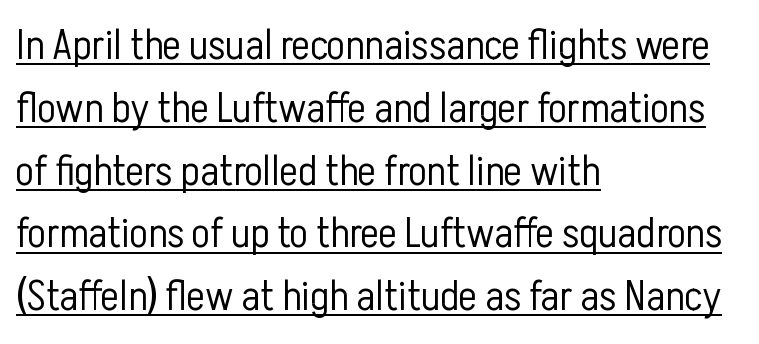
The image shows 43 px light, condensed sans-serif type, upright; set left-aligned, normal line spacing (1.46x), normal letter spacing, underlined; low stroke contrast and a medium x-height.
